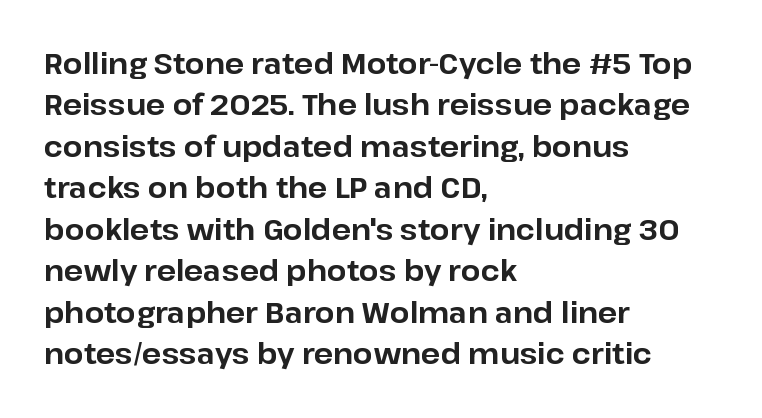
The image shows 28 px bold sans-serif type, upright; set left-aligned, normal line spacing (1.48x), normal letter spacing, not underlined; low stroke contrast and a medium x-height.
